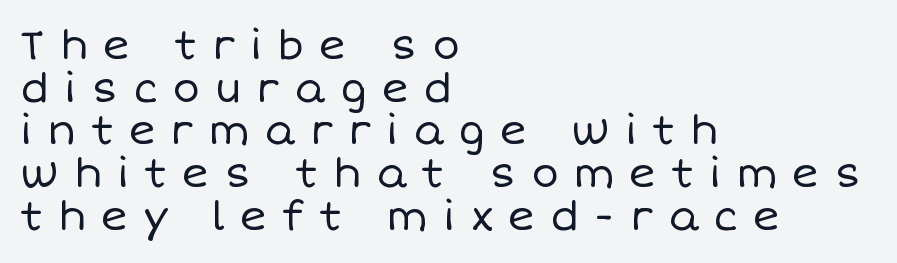
This sample uses an upright cut, with every glyph sitting square on the baseline. Students, note that the glyphs here are deliberately spaced far apart. Stroke thickness stays within the range of a standard reading face or lighter. The passage shown stacks its lines with hardly any gap. Underlining? Definitely not there. A typesetter would call this proportional, since set widths differ per character.
